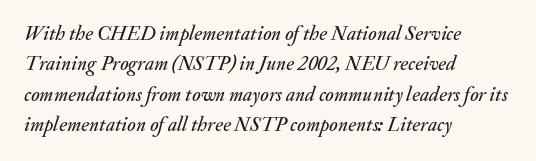
Q: Is the text italic (slanted)? A: Yes, it leans right by about 20 degrees.
Q: Is the text underlined? A: No.
Q: How is the paragraph aligned? A: Left-aligned.
Q: Is the spacing between letters normal or unusually wide? A: Normal.
Q: Is the spacing between lines tight, normal or loose? A: Normal.
